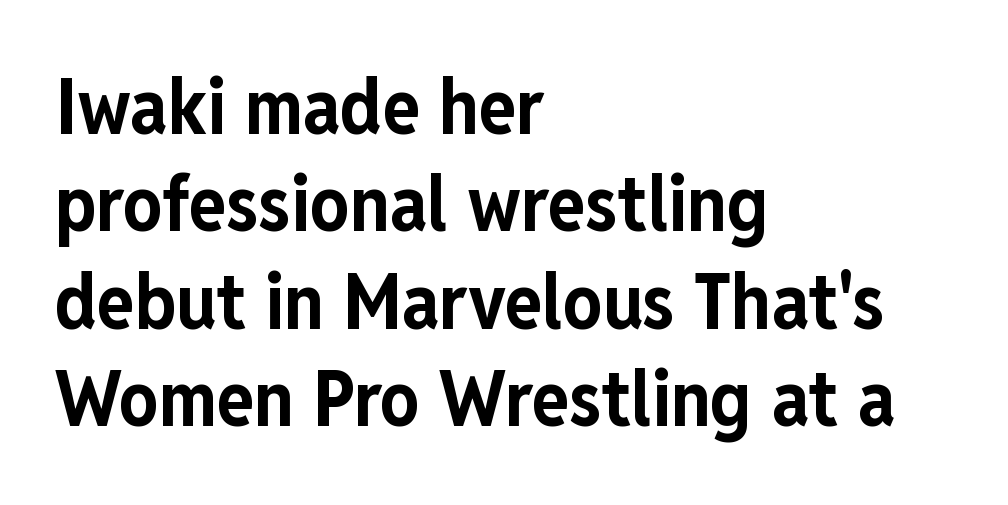
Q: Is the text bold? A: Yes.
Q: Is the text italic (slanted)? A: No, it is upright.
Q: Is the typeface a serif or a sans-serif typeface? A: Sans-serif.
Q: Is the text underlined? A: No.
Q: How is the paragraph aligned? A: Left-aligned.
Q: Is the spacing between letters normal or unusually wide? A: Normal.
Q: Is the spacing between lines tight, normal or loose? A: Normal.
Q: Width (condensed, normal, or wide)? A: Condensed.
Q: Stroke contrast? A: Low.
Q: x-height? A: Medium.
Q: Monospaced? A: No.
